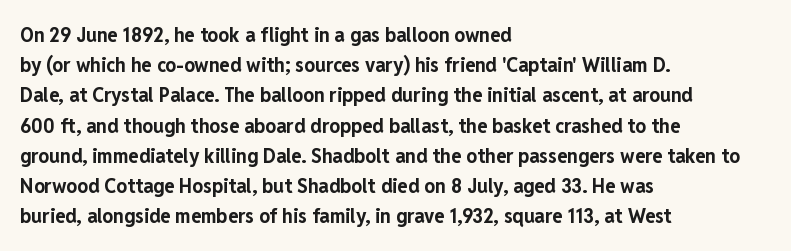
The image shows 21 px bold type, upright; set left-aligned, normal line spacing (1.44x), normal letter spacing, not underlined.
